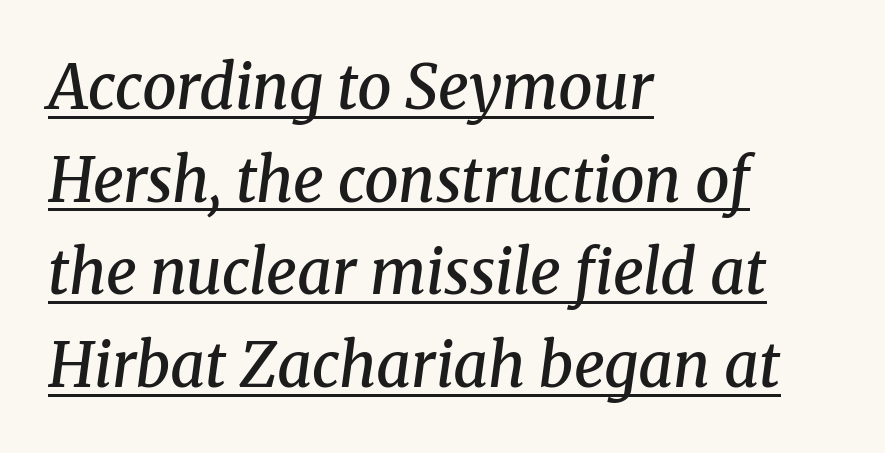
{"serif": "yes", "italic": "yes", "lean": "right", "slant_degrees": 8, "bold": "semi", "weight": "semibold", "width": "normal", "stroke_contrast": "medium", "x_height": "medium", "monospaced": "no", "underline": "yes", "align": "left", "line_spacing": "normal", "line_spacing_ratio": 1.52, "letter_spacing": "normal", "letter_spacing_em": 0.0, "glyph_px": 61}
